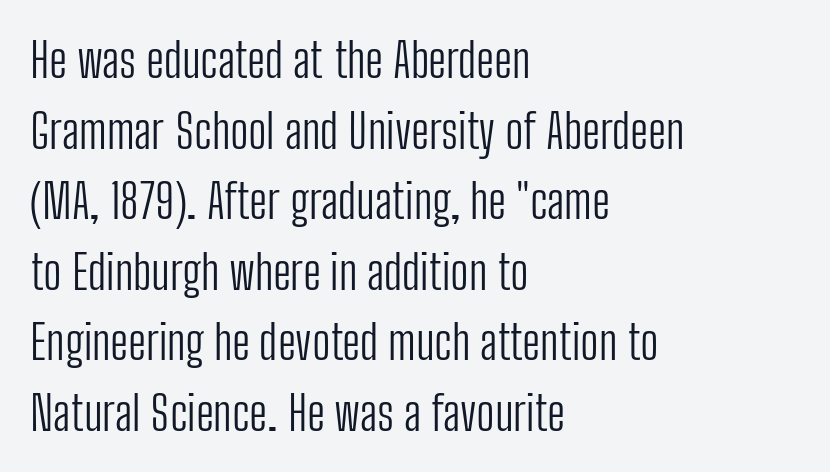
Characters follow at the spacing the type designer built in. A sans-serif font was chosen for this passage. Rendered with straight, roman letterforms. The vertical gap from one line to the next is medium. In CSS terms this would be text-align: left. The font sits on the lighter half of the weight spectrum, regular included.
